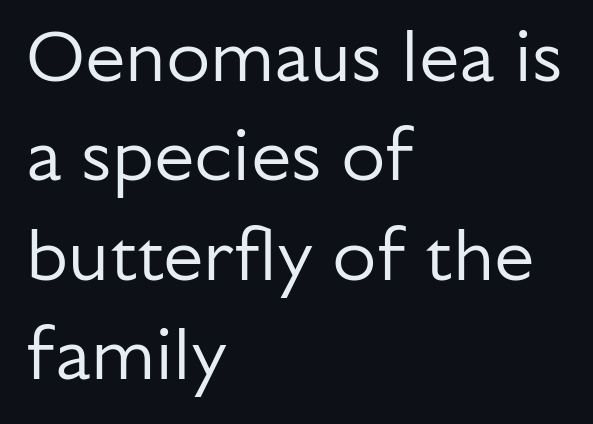
Interline gaps are of average width in this sample. Anything drawn beneath the words? Only blank space. Nothing unusual about the tracking: characters are spaced as the font intends. Does the type have serifs? No, each stem ends abruptly. Stem width sits at or under what a default text font uses. Do the characters align in a grid? No, the font is proportional.
